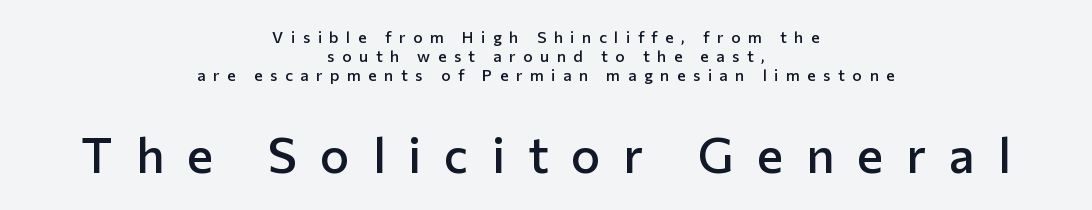
{"serif": "no", "italic": "no", "bold": "semi", "weight": "semibold", "width": "normal", "stroke_contrast": "low", "x_height": "medium", "monospaced": "no", "underline": "no", "align": "center", "line_spacing_ratio": 1.2, "letter_spacing": "wide", "letter_spacing_em": 0.47, "larger_block": "second", "size_ratio": 3.06, "glyph_px": 49}
